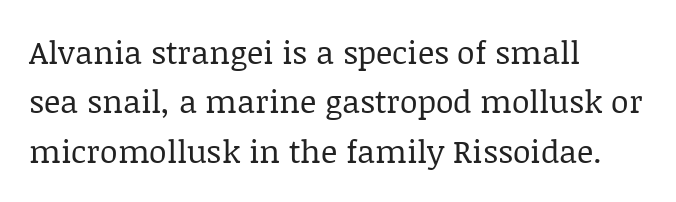
{"serif": "yes", "italic": "no", "bold": "no", "weight": "regular", "width": "normal", "stroke_contrast": "low", "x_height": "large", "monospaced": "no", "underline": "no", "align": "left", "line_spacing": "normal", "line_spacing_ratio": 1.54, "letter_spacing": "normal", "letter_spacing_em": 0.0, "glyph_px": 32}
